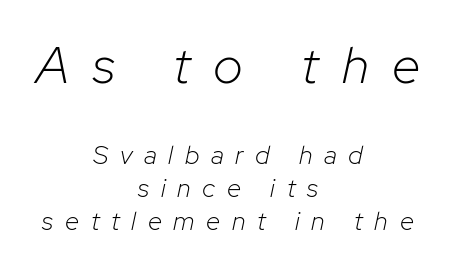
Q: Is the text bold? A: No.
Q: Is the text italic (slanted)? A: Yes, it leans right by about 12 degrees.
Q: Is the text underlined? A: No.
Q: How is the paragraph aligned? A: Centered.
Q: Is the spacing between letters normal or unusually wide? A: Unusually wide.
Q: Is the spacing between lines tight, normal or loose? A: Normal.
Q: Which block of text is set in a larger size, the first (top) or the second (bottom)? A: The first (top) one.
Q: Width (condensed, normal, or wide)? A: Normal.
Q: Stroke contrast? A: Low.
Q: x-height? A: Medium.
Q: Monospaced? A: No.
